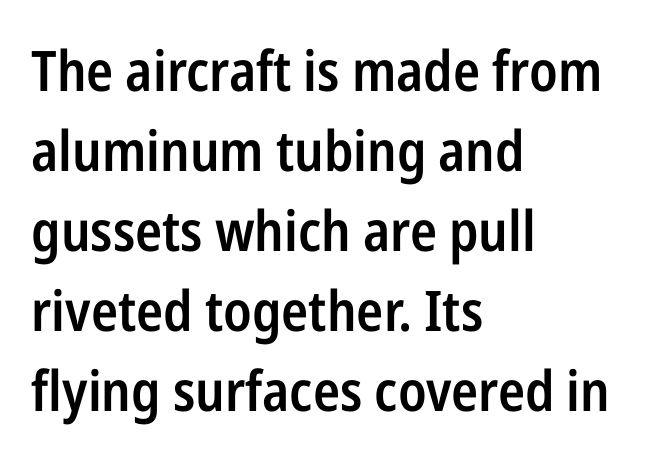
{"serif": "no", "italic": "no", "bold": "semi", "weight": "semibold", "width": "condensed", "stroke_contrast": "low", "x_height": "medium", "monospaced": "no", "underline": "no", "align": "left", "line_spacing": "normal", "line_spacing_ratio": 1.43, "letter_spacing": "normal", "letter_spacing_em": 0.0, "glyph_px": 56}
